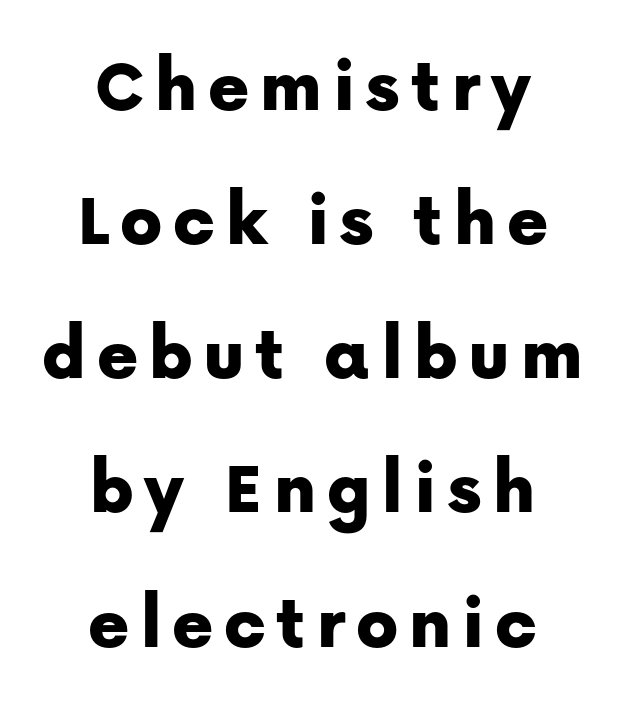
Centered paragraph, ragged on both sides. Check the space under the baseline: it is left empty. Proportional: the letters do not fall into vertical columns. Ordinary non-slanted type is in use.
